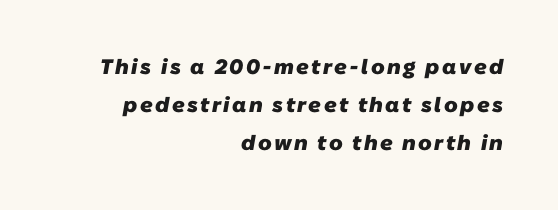
The image shows 21 px bold type; set right-aligned, line spacing 1.82x, not underlined.
